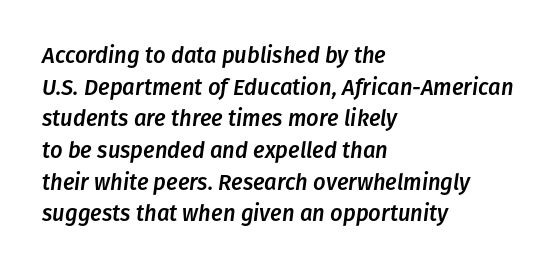
Q: Is the text italic (slanted)? A: Yes, it leans right by about 8 degrees.
Q: Is the text underlined? A: No.
Q: How is the paragraph aligned? A: Left-aligned.
Q: Is the spacing between letters normal or unusually wide? A: Normal.
Q: Is the spacing between lines tight, normal or loose? A: Normal.
